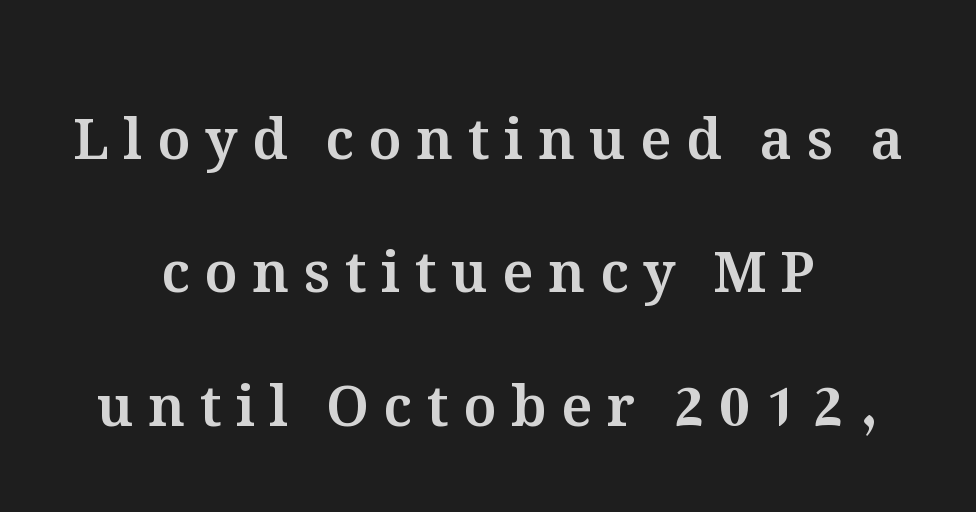
The image shows 56 px text type, upright; set centered, loose line spacing (2.38x), unusually wide letter spacing (+0.26 em), not underlined; medium stroke contrast and a medium x-height.
